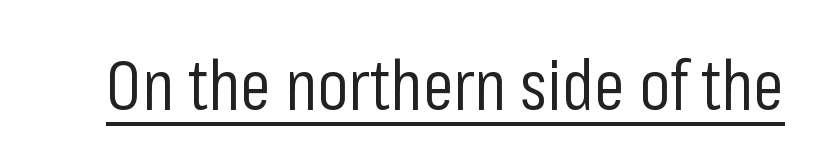
Q: Is the text bold? A: No.
Q: Is the text italic (slanted)? A: No, it is upright.
Q: Is the typeface a serif or a sans-serif typeface? A: Sans-serif.
Q: Is the text underlined? A: Yes.
Q: Is the spacing between letters normal or unusually wide? A: Normal.
Q: Width (condensed, normal, or wide)? A: Condensed.
Q: Stroke contrast? A: Low.
Q: x-height? A: Medium.
Q: Monospaced? A: No.
